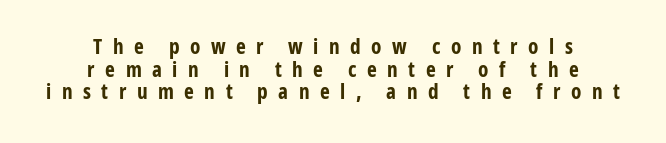
The image shows 21 px bold type, upright; set centered, tight line spacing (1.08x), unusually wide letter spacing (+0.5 em), not underlined.
